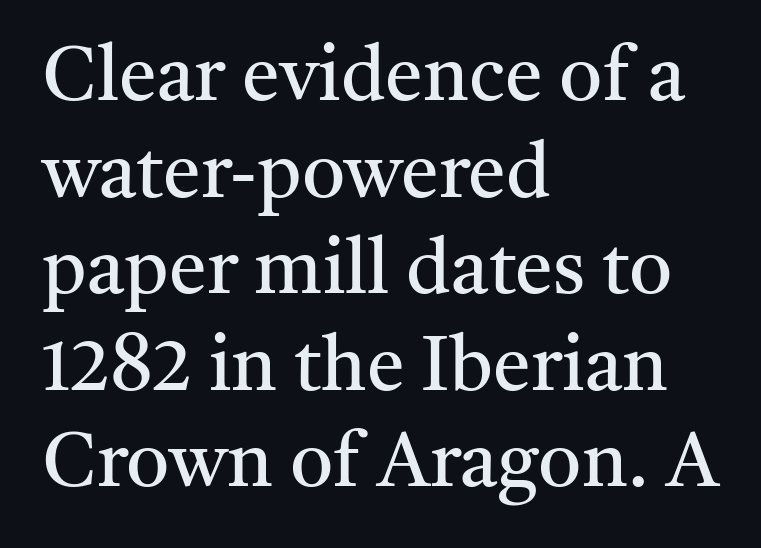
Q: Is the text bold? A: No.
Q: Is the text italic (slanted)? A: No, it is upright.
Q: Is the typeface a serif or a sans-serif typeface? A: Serif.
Q: Is the text underlined? A: No.
Q: How is the paragraph aligned? A: Left-aligned.
Q: Is the spacing between letters normal or unusually wide? A: Normal.
Q: Is the spacing between lines tight, normal or loose? A: Normal.
Q: Width (condensed, normal, or wide)? A: Normal.
Q: Stroke contrast? A: Medium.
Q: x-height? A: Medium.
Q: Monospaced? A: No.
